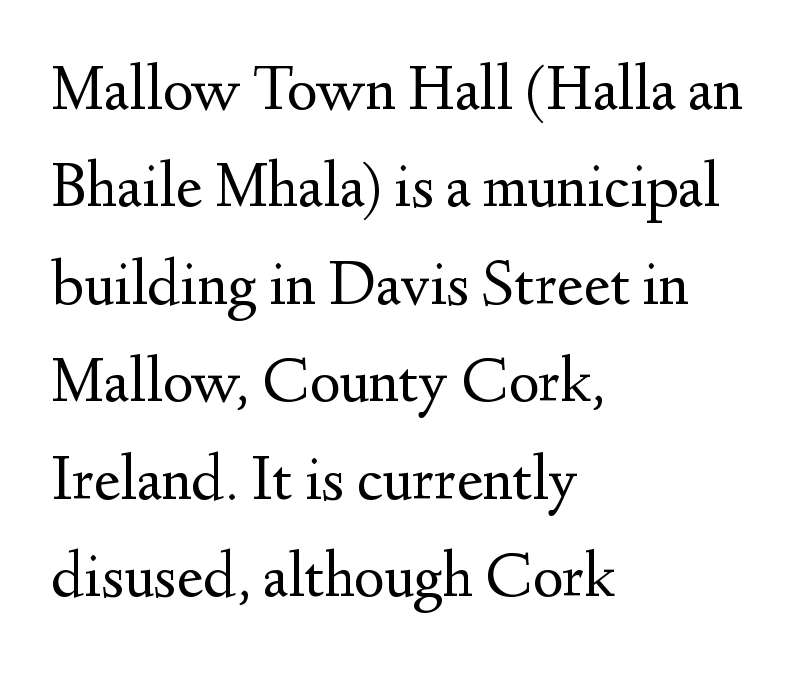
{"serif": "yes", "italic": "no", "bold": "no", "weight": "regular", "width": "normal", "stroke_contrast": "medium", "x_height": "small", "monospaced": "no", "underline": "no", "align": "left", "line_spacing": "normal", "line_spacing_ratio": 1.5, "letter_spacing": "normal", "letter_spacing_em": 0.0, "glyph_px": 65}
